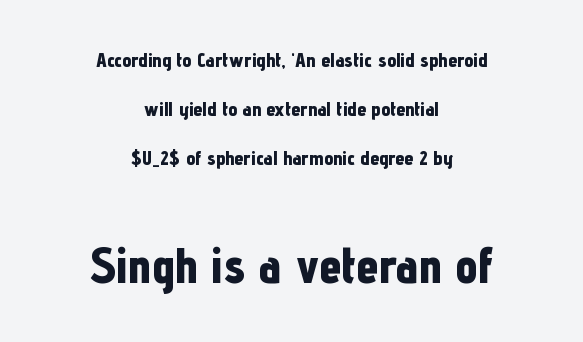
The image shows 50 px bold, condensed sans-serif type, upright; set centered, loose line spacing (2.45x), normal letter spacing, not underlined; the second (bottom) block is 2.5x larger; low stroke contrast and a medium x-height.
